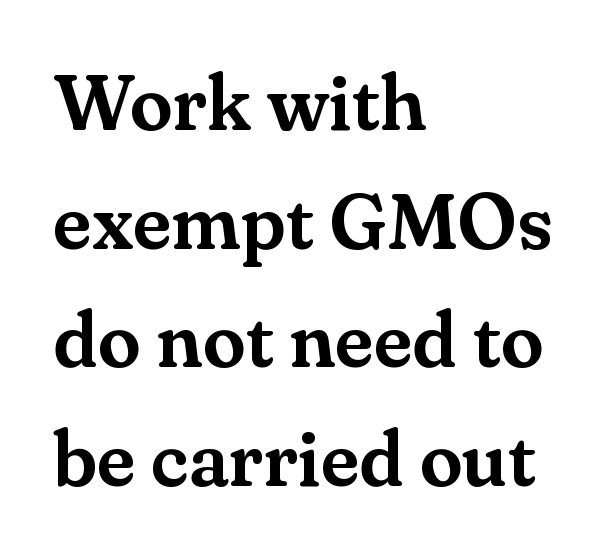
{"serif": "yes", "italic": "no", "width": "normal", "stroke_contrast": "medium", "x_height": "small", "monospaced": "no", "underline": "no", "align": "left", "line_spacing": "normal", "line_spacing_ratio": 1.52, "letter_spacing": "normal", "letter_spacing_em": 0.0, "glyph_px": 78}
